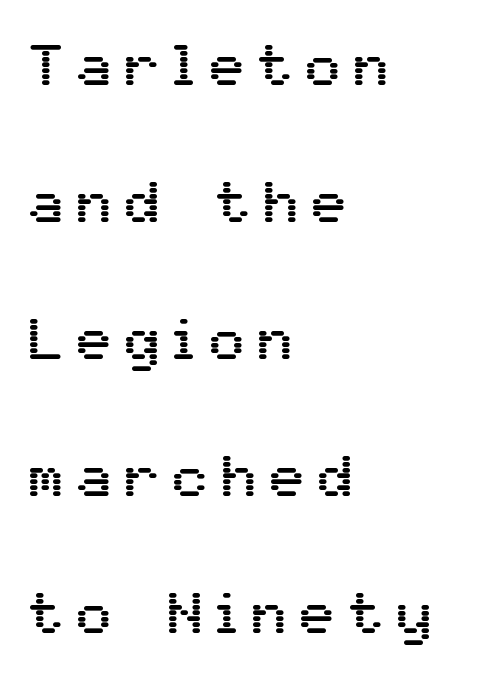
Underlining? Definitely not there. In terms of leading, this rendering errs on the spacious side. The tracking jumps out immediately: characters are airy and widely separated. These lines are rendered in a variable-pitch font.
